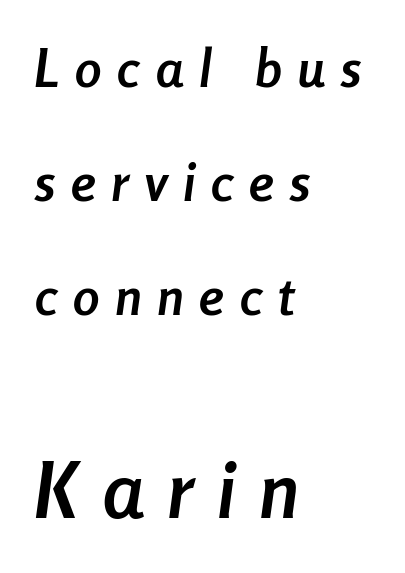
Q: Is the text bold? A: Yes.
Q: Is the text italic (slanted)? A: Yes, it leans right by about 8 degrees.
Q: Is the text underlined? A: No.
Q: How is the paragraph aligned? A: Left-aligned.
Q: Is the spacing between letters normal or unusually wide? A: Unusually wide.
Q: Is the spacing between lines tight, normal or loose? A: Loose.
Q: Which block of text is set in a larger size, the first (top) or the second (bottom)? A: The second (bottom) one.
Q: Width (condensed, normal, or wide)? A: Condensed.
Q: Stroke contrast? A: Low.
Q: x-height? A: Medium.
Q: Monospaced? A: No.
